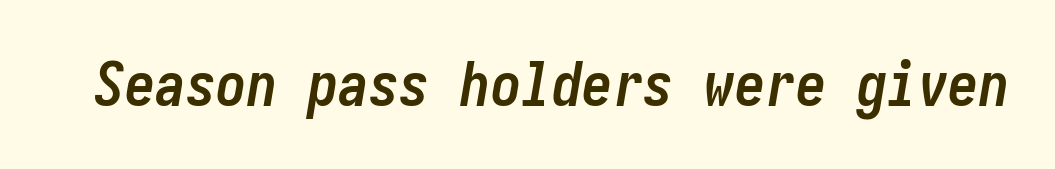
Q: Is the text bold? A: Yes.
Q: Is the text italic (slanted)? A: Yes, it leans right by about 10 degrees.
Q: Is the text underlined? A: No.
Q: Is the spacing between letters normal or unusually wide? A: Normal.
Q: Width (condensed, normal, or wide)? A: Condensed.
Q: Stroke contrast? A: Low.
Q: x-height? A: Medium.
